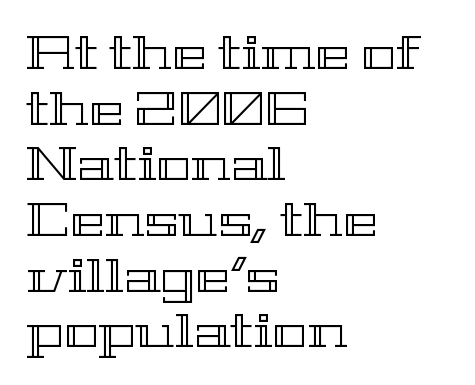
{"italic": "no", "width": "wide", "x_height": "medium", "monospaced": "no", "underline": "no", "align": "left", "line_spacing_ratio": 1.21, "letter_spacing": "normal", "letter_spacing_em": 0.0, "glyph_px": 46}
